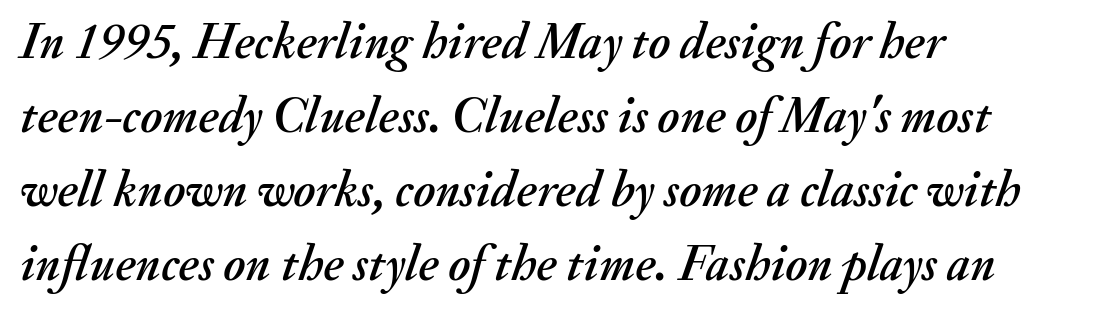
Check the space under the baseline: it is left empty. Line starts are locked; line ends wander. The rendering uses natural spacing where letterforms have individual widths. The tracking reads as untouched default to a designer's eye. Quick note: interline space is typical.
